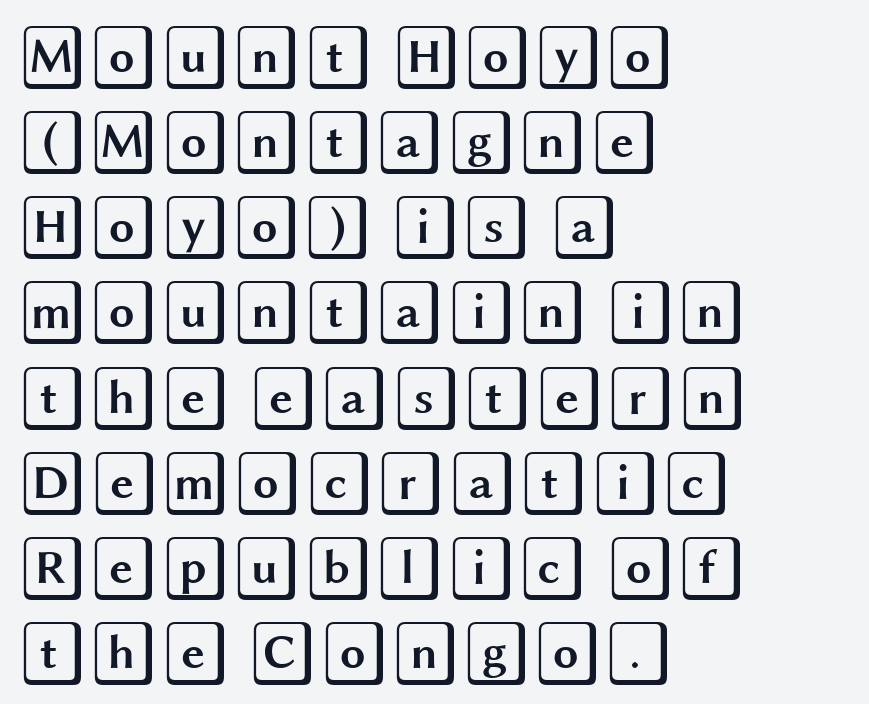
Q: Is the text italic (slanted)? A: No, it is upright.
Q: Is the text underlined? A: No.
Q: How is the paragraph aligned? A: Left-aligned.
Q: Is the spacing between letters normal or unusually wide? A: Normal.
Q: Is the spacing between lines tight, normal or loose? A: Normal.
Q: Width (condensed, normal, or wide)? A: Wide.
Q: x-height? A: Large.
